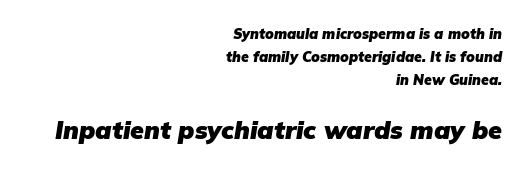
{"italic": "yes", "lean": "right", "slant_degrees": 9, "bold": "yes", "underline": "no", "align": "right", "line_spacing": "normal", "line_spacing_ratio": 1.65, "letter_spacing": "normal", "letter_spacing_em": 0.0, "larger_block": "second", "size_ratio": 1.79, "glyph_px": 25}
